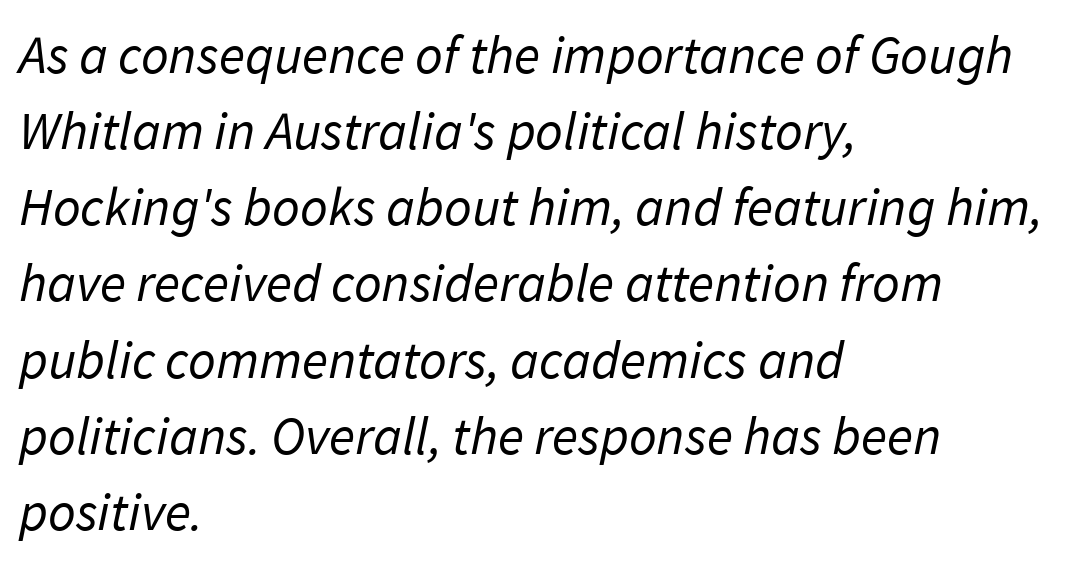
A quiet, ordinary-to-light weight characterises the typeface. Is this a sans? Yes — the strokes have no serifs. Glyph-to-glyph distance matches everyday printed text. The gap between lines stays unmarked.
